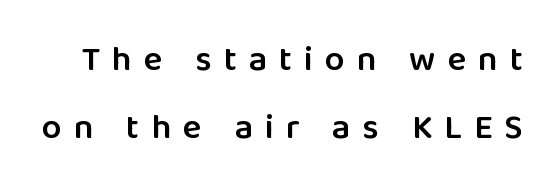
Q: Is the text bold? A: Semi-bold.
Q: Is the text italic (slanted)? A: No, it is upright.
Q: Is the typeface a serif or a sans-serif typeface? A: Sans-serif.
Q: Is the text underlined? A: No.
Q: Is the spacing between letters normal or unusually wide? A: Unusually wide.
Q: Is the spacing between lines tight, normal or loose? A: Loose.
Q: Width (condensed, normal, or wide)? A: Normal.
Q: Stroke contrast? A: Low.
Q: x-height? A: Medium.
Q: Monospaced? A: No.
